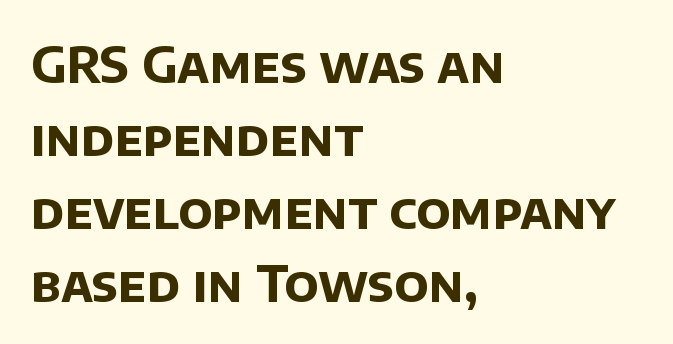
{"serif": "no", "bold": "yes", "weight": "bold", "width": "normal", "stroke_contrast": "low", "x_height": "large", "monospaced": "no", "underline": "no", "align": "left", "line_spacing": "normal", "line_spacing_ratio": 1.46, "letter_spacing": "normal", "letter_spacing_em": 0.0, "glyph_px": 50}
